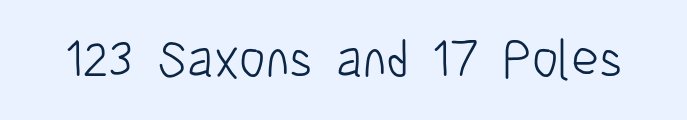
The image shows 53 px light, condensed sans-serif type, upright; set normal letter spacing, not underlined; low stroke contrast and a medium x-height.
